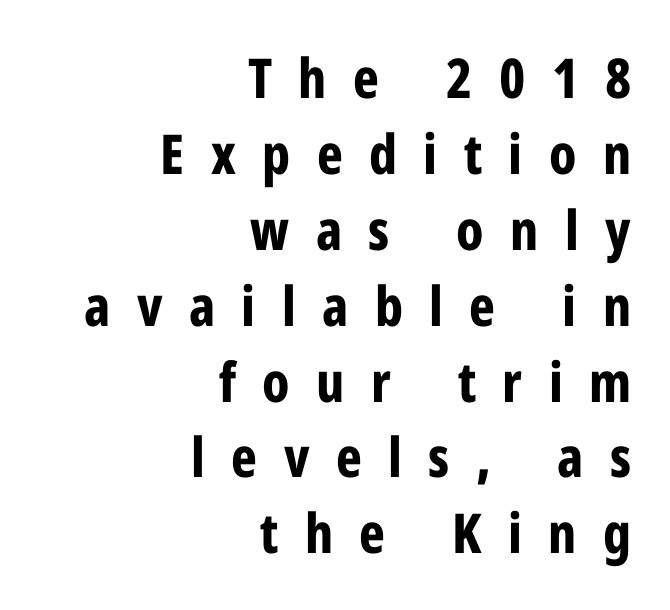
{"serif": "no", "italic": "no", "bold": "yes", "weight": "bold", "width": "condensed", "stroke_contrast": "low", "x_height": "medium", "monospaced": "no", "underline": "no", "align": "right", "line_spacing": "normal", "line_spacing_ratio": 1.38, "letter_spacing": "wide", "letter_spacing_em": 0.48, "glyph_px": 55}
